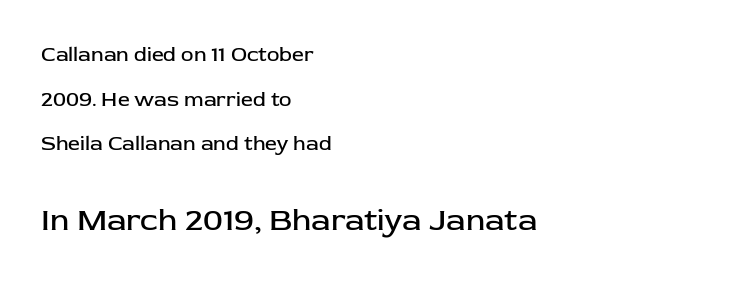
Q: Is the text bold? A: No.
Q: Is the text italic (slanted)? A: No, it is upright.
Q: Is the typeface a serif or a sans-serif typeface? A: Sans-serif.
Q: Is the text underlined? A: No.
Q: How is the paragraph aligned? A: Left-aligned.
Q: Is the spacing between letters normal or unusually wide? A: Normal.
Q: Is the spacing between lines tight, normal or loose? A: Loose.
Q: Which block of text is set in a larger size, the first (top) or the second (bottom)? A: The second (bottom) one.
Q: Width (condensed, normal, or wide)? A: Normal.
Q: Stroke contrast? A: Low.
Q: x-height? A: Medium.
Q: Monospaced? A: No.
